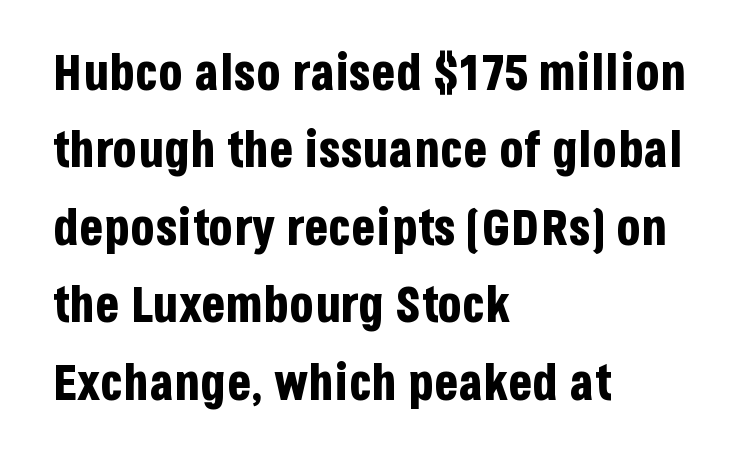
Q: Is the text bold? A: Yes.
Q: Is the text italic (slanted)? A: No, it is upright.
Q: Is the typeface a serif or a sans-serif typeface? A: Sans-serif.
Q: Is the text underlined? A: No.
Q: How is the paragraph aligned? A: Left-aligned.
Q: Is the spacing between letters normal or unusually wide? A: Normal.
Q: Is the spacing between lines tight, normal or loose? A: Normal.
Q: Width (condensed, normal, or wide)? A: Condensed.
Q: Stroke contrast? A: Low.
Q: x-height? A: Large.
Q: Monospaced? A: No.
